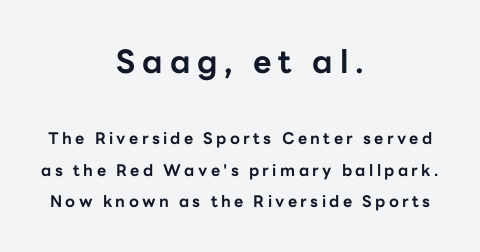
The image shows 32 px bold sans-serif type, upright; set centered, loose line spacing (1.96x), unusually wide letter spacing (+0.21 em), not underlined; the first (top) block is 2.0x larger; low stroke contrast and a medium x-height.
